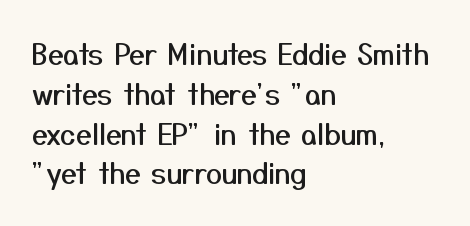
The image shows 28 px sans-serif type, upright; set left-aligned, normal line spacing (1.42x), normal letter spacing, not underlined; medium stroke contrast and a medium x-height.
